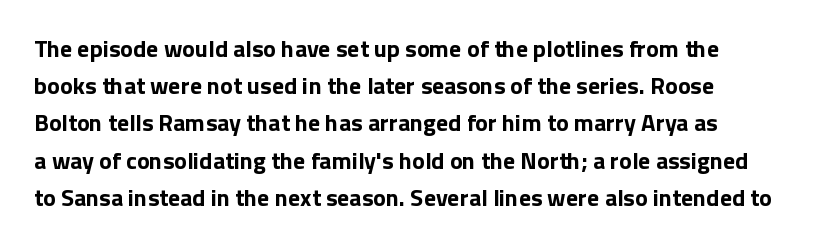
{"italic": "no", "bold": "yes", "underline": "no", "align": "left", "line_spacing": "normal", "line_spacing_ratio": 1.55, "letter_spacing": "normal", "letter_spacing_em": 0.0, "glyph_px": 24}
